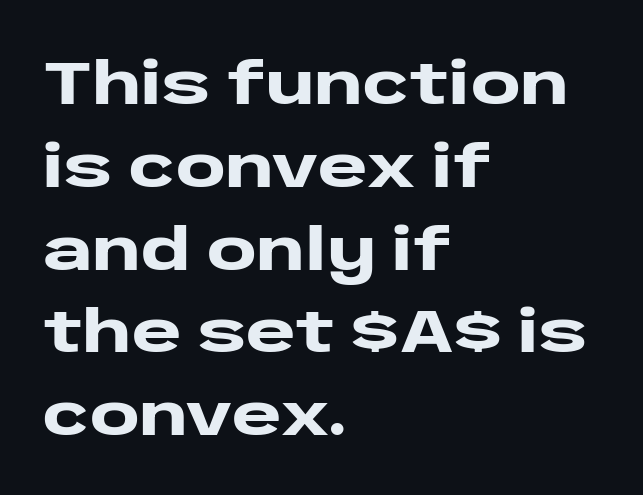
{"serif": "no", "italic": "no", "bold": "yes", "weight": "heavy", "width": "wide", "stroke_contrast": "low", "x_height": "large", "monospaced": "no", "underline": "no", "align": "left", "line_spacing": "normal", "line_spacing_ratio": 1.38, "letter_spacing": "normal", "letter_spacing_em": 0.0, "glyph_px": 60}
